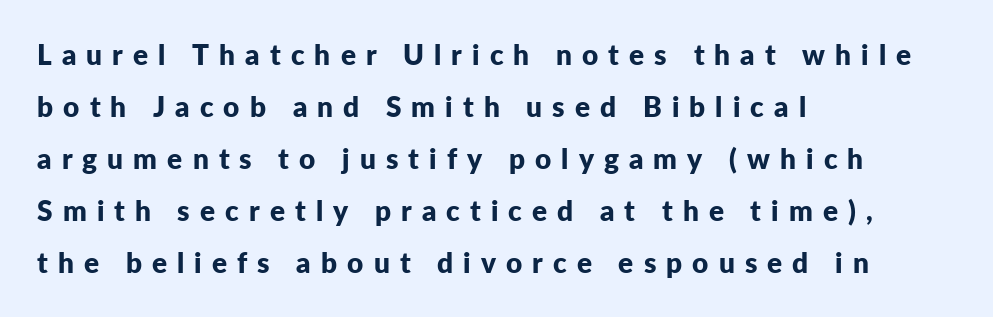
Looks like regular typesetting: each glyph gets only the width it needs. Typographic density is high because the face is bold. This sample uses an upright cut, with every glyph sitting square on the baseline. Horizontally, the lines are justified to the leading edge only.
